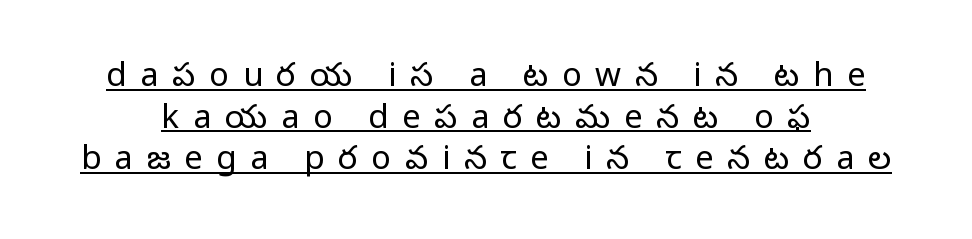
{"serif": "no", "italic": "no", "bold": "no", "weight": "regular", "width": "normal", "stroke_contrast": "low", "x_height": "medium", "monospaced": "no", "underline": "yes", "line_spacing": "normal", "line_spacing_ratio": 1.26, "letter_spacing": "wide", "letter_spacing_em": 0.41, "glyph_px": 33}
